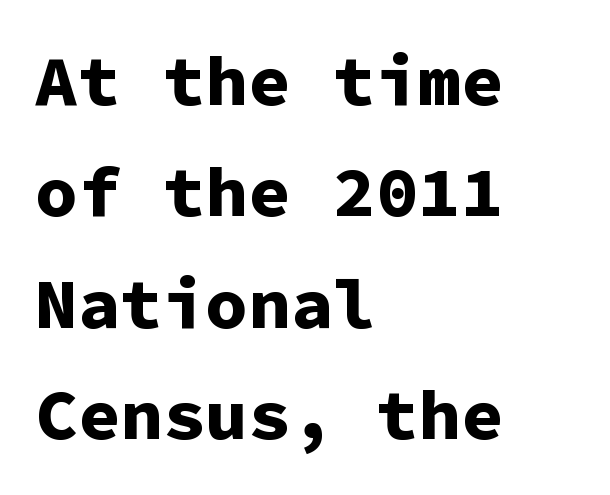
The image shows 71 px bold sans-serif type, upright, monospaced; set left-aligned, normal line spacing (1.57x), normal letter spacing, not underlined; low stroke contrast and a medium x-height.
